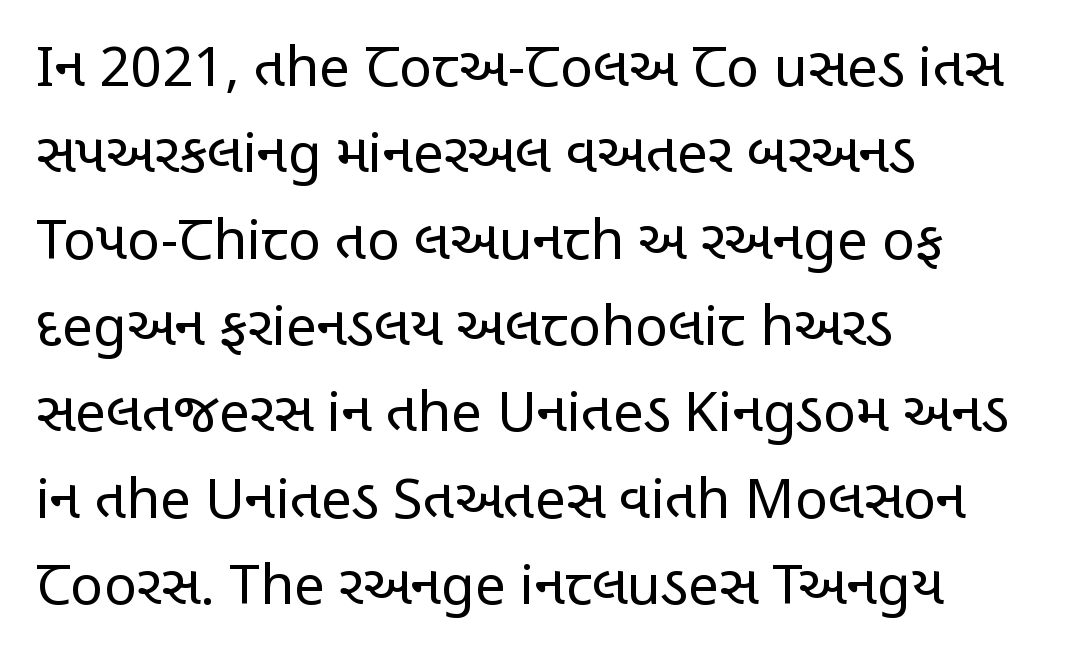
{"serif": "no", "italic": "no", "bold": "no", "weight": "regular", "width": "condensed", "stroke_contrast": "low", "x_height": "large", "monospaced": "no", "underline": "no", "align": "left", "line_spacing": "normal", "line_spacing_ratio": 1.57, "letter_spacing": "normal", "letter_spacing_em": 0.0, "glyph_px": 55}
